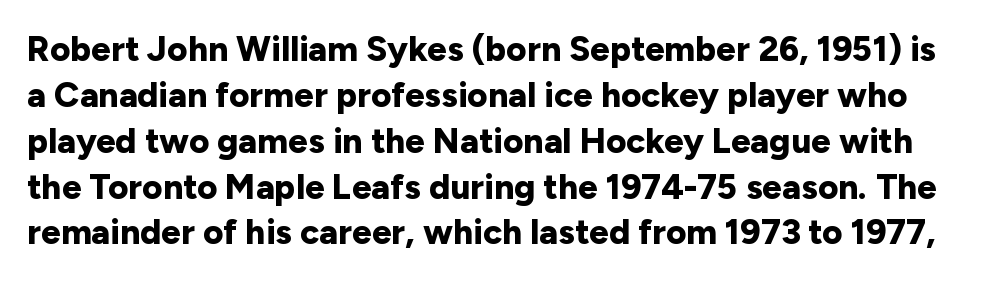
Q: Is the text bold? A: Yes.
Q: Is the text italic (slanted)? A: No, it is upright.
Q: Is the typeface a serif or a sans-serif typeface? A: Sans-serif.
Q: Is the text underlined? A: No.
Q: Is the spacing between letters normal or unusually wide? A: Normal.
Q: Is the spacing between lines tight, normal or loose? A: Normal.
Q: Width (condensed, normal, or wide)? A: Normal.
Q: Stroke contrast? A: Low.
Q: x-height? A: Medium.
Q: Monospaced? A: No.
